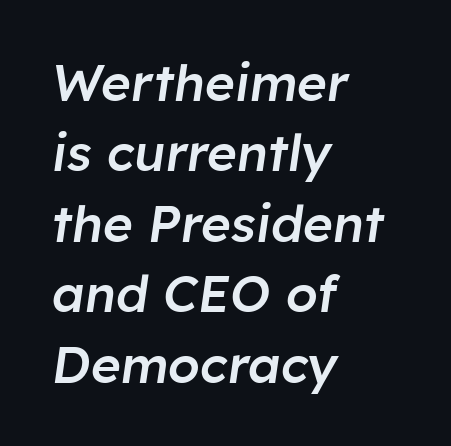
{"italic": "yes", "lean": "right", "slant_degrees": 8, "bold": "semi", "weight": "semibold", "width": "normal", "stroke_contrast": "low", "x_height": "medium", "monospaced": "no", "underline": "no", "align": "left", "line_spacing": "normal", "line_spacing_ratio": 1.38, "letter_spacing": "normal", "letter_spacing_em": 0.0, "glyph_px": 51}
